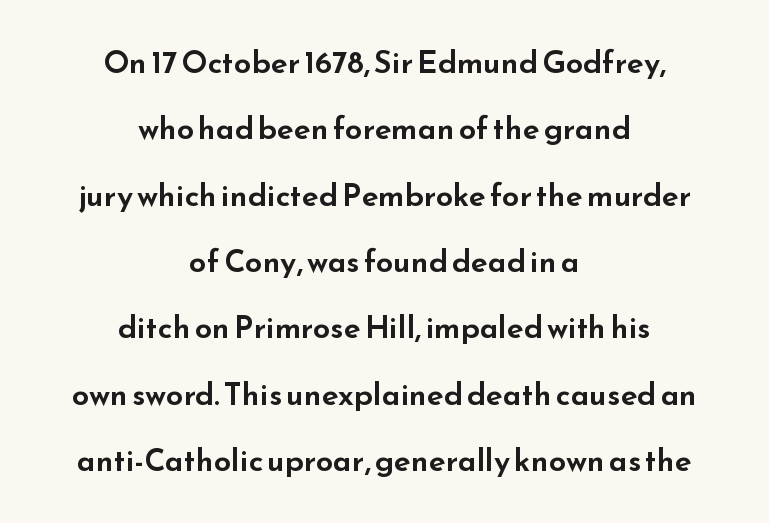
The lines are spread far apart with generous leading. Every stem runs plumb, perpendicular to the baseline. Has an underline been added? It has not. This sample has the flowing, uneven cadence of proportional lettering.
